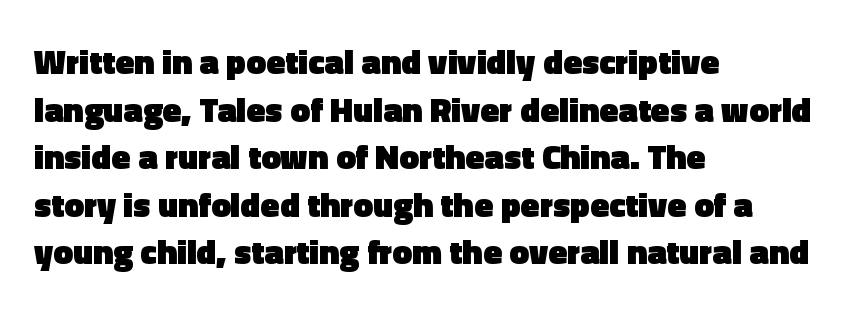
The image shows 35 px heavy sans-serif type, upright; set left-aligned, normal line spacing (1.36x), normal letter spacing, not underlined; a medium x-height.
